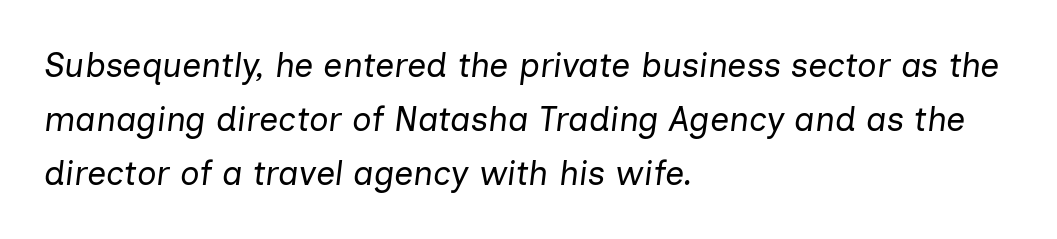
{"italic": "yes", "lean": "right", "slant_degrees": 7, "bold": "no", "weight": "regular", "width": "normal", "stroke_contrast": "low", "x_height": "medium", "monospaced": "no", "underline": "no", "align": "left", "line_spacing": "normal", "line_spacing_ratio": 1.59, "letter_spacing": "normal", "letter_spacing_em": 0.0, "glyph_px": 34}
